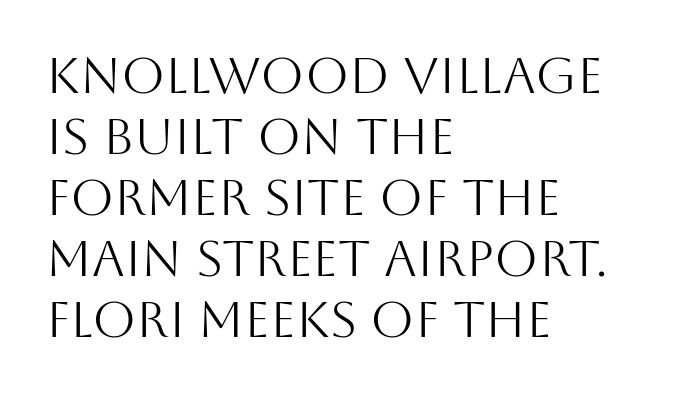
These lines are set flush left with a ragged right edge. The glyphs are unaccompanied by any horizontal stroke below them. To sum up the face: it is a sans, with no serifs. The tracking reads as untouched default to a designer's eye. The typesetting does not lean heavy: it is not bold. Posture: straight, roman, zero tilt.
